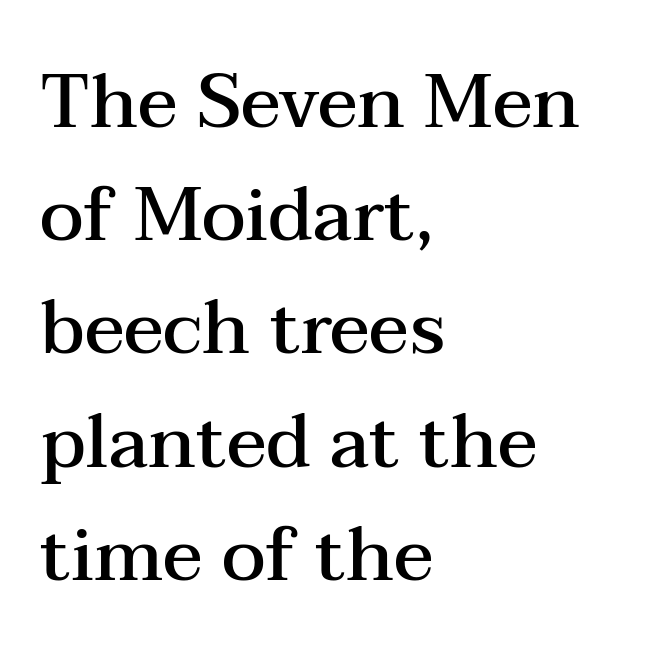
{"serif": "yes", "italic": "no", "bold": "semi", "weight": "semibold", "width": "wide", "stroke_contrast": "medium", "x_height": "medium", "monospaced": "no", "underline": "no", "align": "left", "line_spacing": "normal", "line_spacing_ratio": 1.53, "letter_spacing": "normal", "letter_spacing_em": 0.0, "glyph_px": 74}
